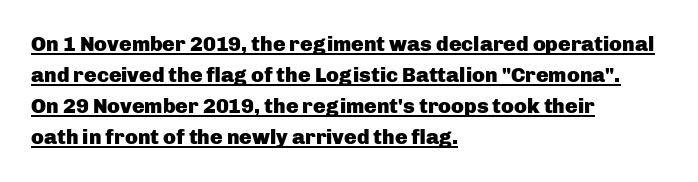
The image shows 21 px bold type, upright; set left-aligned, normal line spacing (1.48x), normal letter spacing, underlined.
